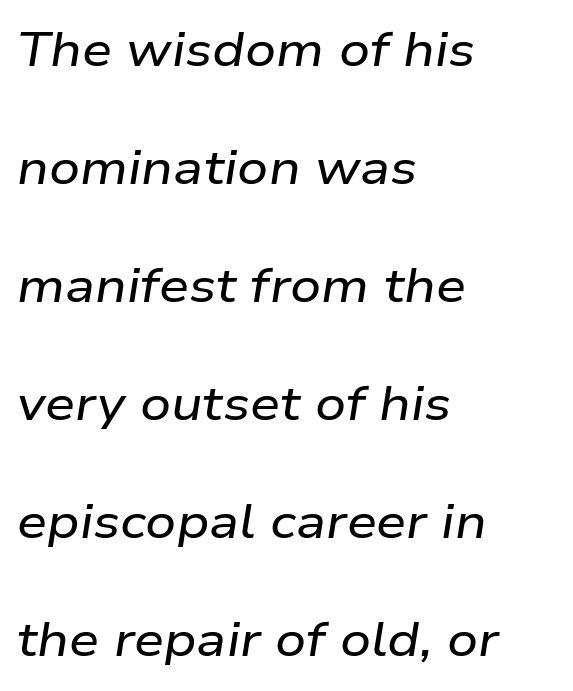
{"italic": "yes", "lean": "right", "slant_degrees": 9, "width": "wide", "stroke_contrast": "low", "x_height": "medium", "monospaced": "no", "underline": "no", "align": "left", "line_spacing": "loose", "line_spacing_ratio": 2.46, "letter_spacing": "normal", "letter_spacing_em": 0.0, "glyph_px": 48}
